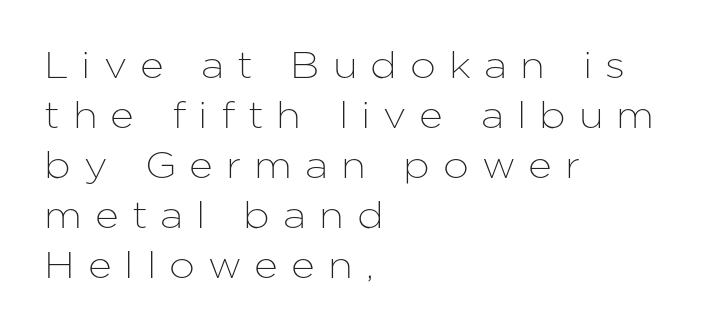
The image shows 37 px sans-serif type, upright; set left-aligned, normal line spacing (1.35x), unusually wide letter spacing (+0.35 em), not underlined; low stroke contrast and a medium x-height.
